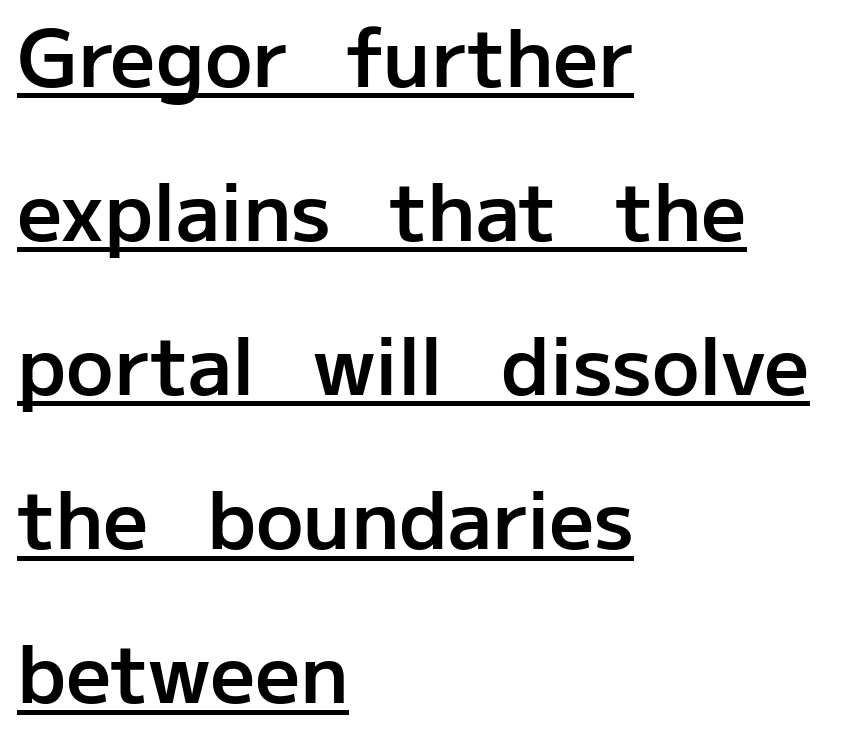
The tracking reads as untouched default to a designer's eye. This rendering uses left alignment, leaving the right contour irregular. The face used here is a sans, in the tradition of grotesques and geometrics. The characters look somewhat weighty, a semibold short of true bold.
